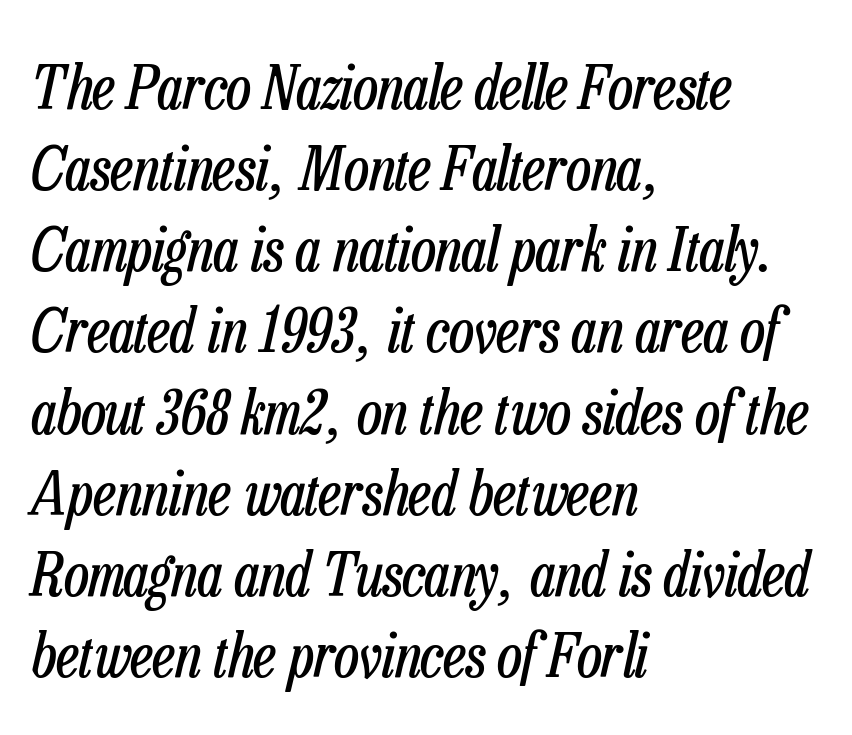
Q: Is the text bold? A: No.
Q: Is the text italic (slanted)? A: Yes, it leans right by about 13 degrees.
Q: Is the text underlined? A: No.
Q: How is the paragraph aligned? A: Left-aligned.
Q: Is the spacing between letters normal or unusually wide? A: Normal.
Q: Is the spacing between lines tight, normal or loose? A: Normal.
Q: Width (condensed, normal, or wide)? A: Condensed.
Q: Stroke contrast? A: Low.
Q: x-height? A: Medium.
Q: Monospaced? A: No.
